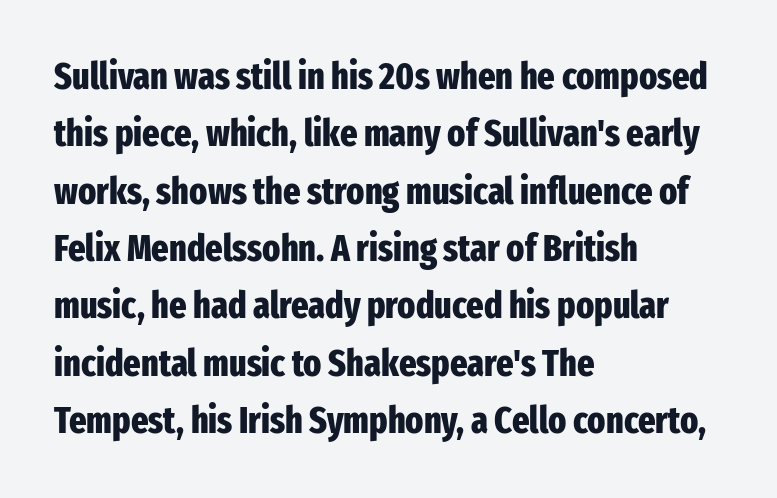
{"serif": "no", "italic": "no", "bold": "yes", "weight": "heavy", "width": "condensed", "stroke_contrast": "low", "x_height": "medium", "monospaced": "no", "underline": "no", "align": "left", "line_spacing": "normal", "line_spacing_ratio": 1.55, "letter_spacing": "normal", "letter_spacing_em": 0.0, "glyph_px": 37}
